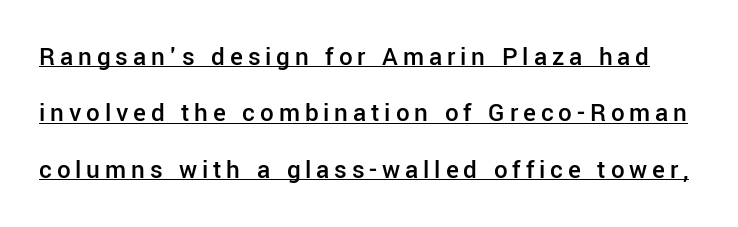
Ordinary non-slanted type is in use. A semibold gives these letters moderate extra thickness, short of bold. The designer dialed line spacing up above the default. Underlining? Definitely there.
